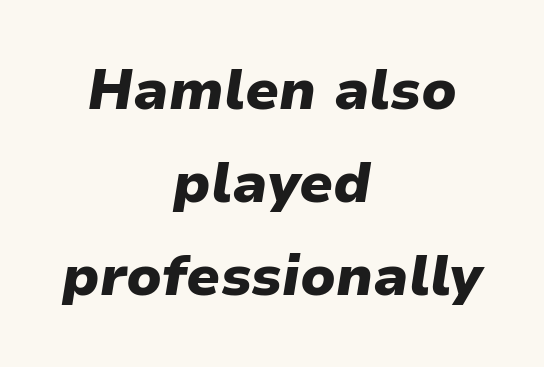
Each glyph is drawn with heavy, bold strokes. How would I describe the line gaps? Plain and ordinary. The letters advance in unequal steps, a hallmark of proportional type. Line starts and ends both wander, symmetrically.
